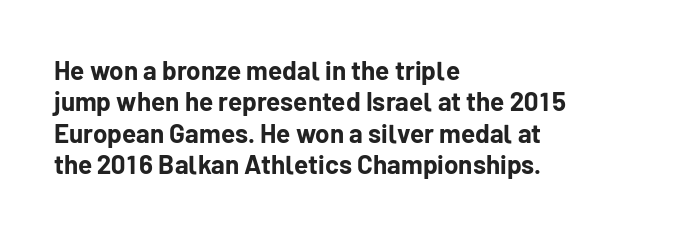
Q: Is the text bold? A: Yes.
Q: Is the text italic (slanted)? A: No, it is upright.
Q: Is the text underlined? A: No.
Q: How is the paragraph aligned? A: Left-aligned.
Q: Is the spacing between letters normal or unusually wide? A: Normal.
